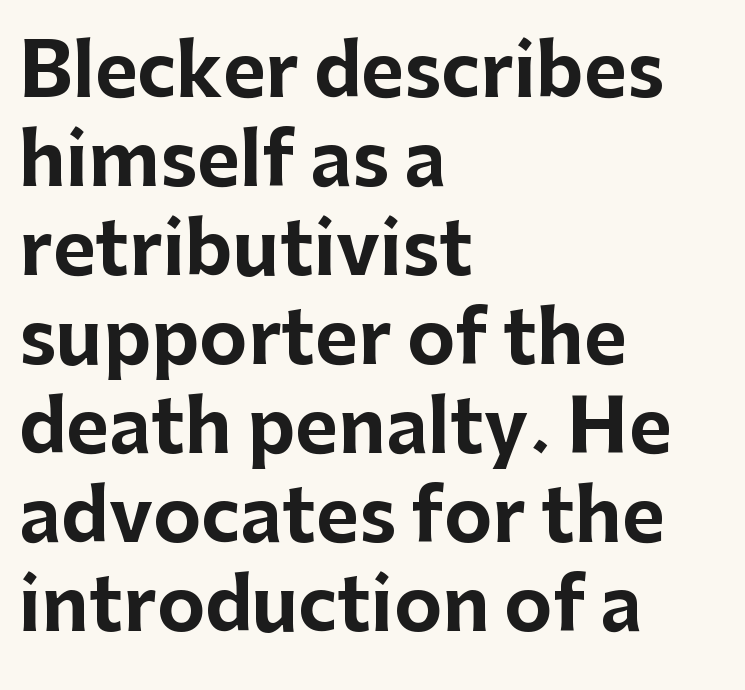
{"serif": "no", "italic": "no", "bold": "yes", "weight": "bold", "width": "normal", "stroke_contrast": "low", "x_height": "medium", "monospaced": "no", "underline": "no", "align": "left", "line_spacing_ratio": 1.22, "letter_spacing": "normal", "letter_spacing_em": 0.0, "glyph_px": 73}
